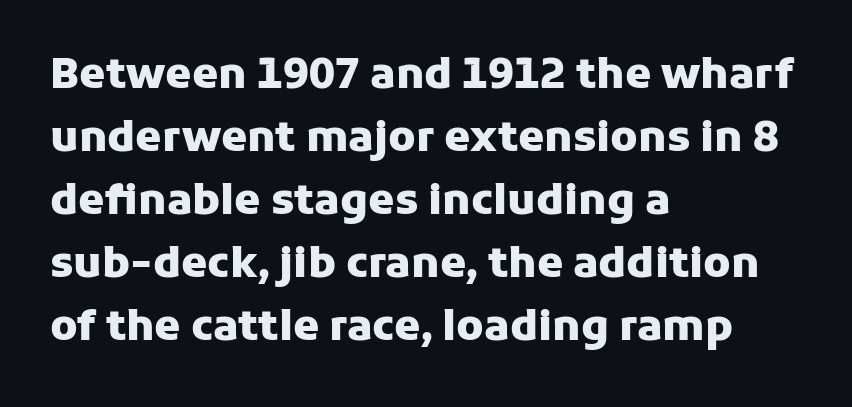
Q: Is the text bold? A: Yes.
Q: Is the text italic (slanted)? A: No, it is upright.
Q: Is the typeface a serif or a sans-serif typeface? A: Sans-serif.
Q: Is the text underlined? A: No.
Q: How is the paragraph aligned? A: Left-aligned.
Q: Is the spacing between letters normal or unusually wide? A: Normal.
Q: Is the spacing between lines tight, normal or loose? A: Normal.
Q: Width (condensed, normal, or wide)? A: Normal.
Q: Stroke contrast? A: Low.
Q: x-height? A: Medium.
Q: Monospaced? A: No.
